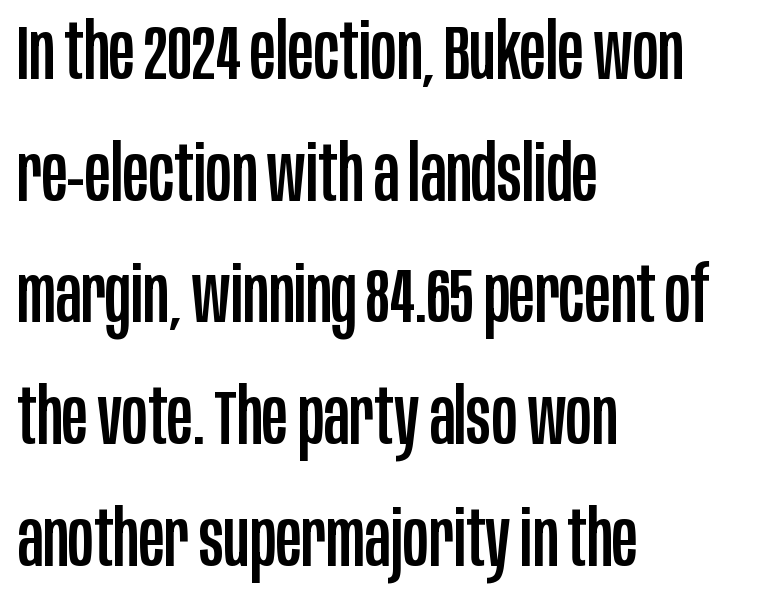
{"serif": "no", "italic": "no", "width": "condensed", "stroke_contrast": "low", "x_height": "large", "monospaced": "no", "underline": "no", "align": "left", "line_spacing": "normal", "line_spacing_ratio": 1.58, "letter_spacing": "normal", "letter_spacing_em": 0.0, "glyph_px": 77}
